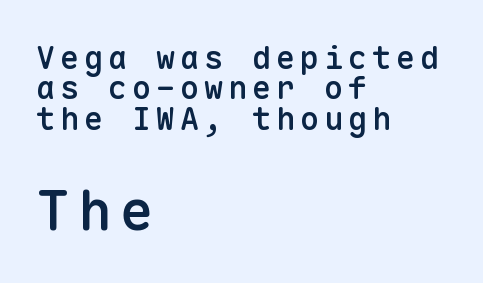
{"serif": "no", "italic": "no", "bold": "semi", "weight": "semibold", "width": "normal", "stroke_contrast": "low", "x_height": "medium", "monospaced": "yes", "underline": "no", "align": "left", "line_spacing": "tight", "line_spacing_ratio": 0.95, "larger_block": "second", "size_ratio": 1.75, "glyph_px": 56}
